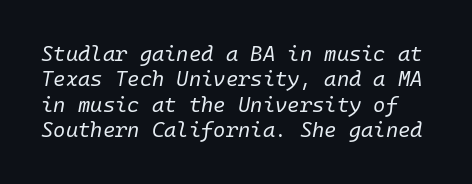
Q: Is the text bold? A: No.
Q: Is the text italic (slanted)? A: Yes, it leans right by about 10 degrees.
Q: Is the text underlined? A: No.
Q: Is the spacing between letters normal or unusually wide? A: Normal.
